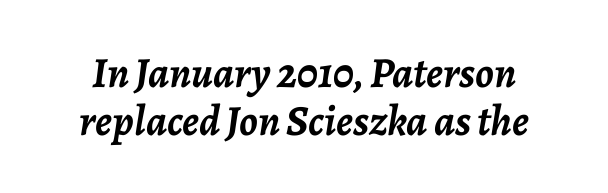
The image shows 43 px semibold type, italic (leaning right); set tight line spacing (1.11x), normal letter spacing, not underlined; low stroke contrast and a medium x-height.
